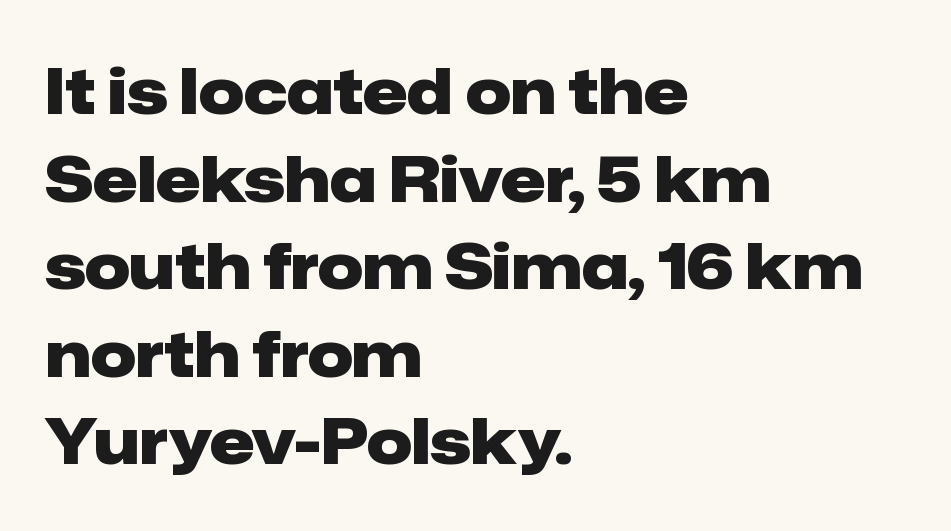
Honestly, there is no underline to notice here at all. Italic: no, the glyphs are upright roman. Is there much room between lines? A standard amount, neither cramped nor airy. Typographically, this falls in the sans-serif category. Observe the ordinary spacing: letters are neighbours, not strangers. The passage shown is emphatically bold.
